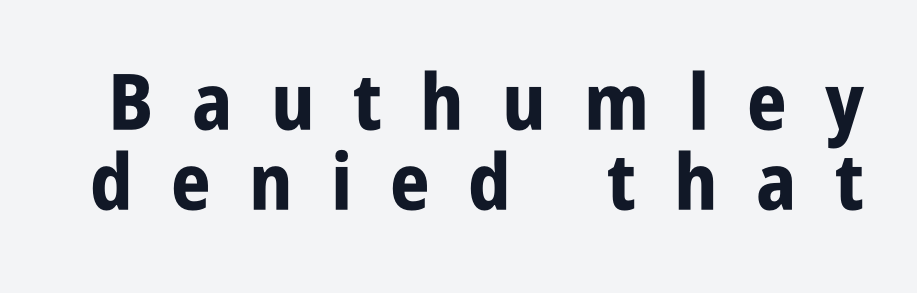
Font category for this specimen: sans-serif. The rendering uses a bold face; every stroke is thick and dark. A roman cut, with each character standing at attention. A bare baseline throughout the passage. Display-style spreading of the glyphs; the letterfit is very open. The line-height multiplier appears low, near solid setting.
